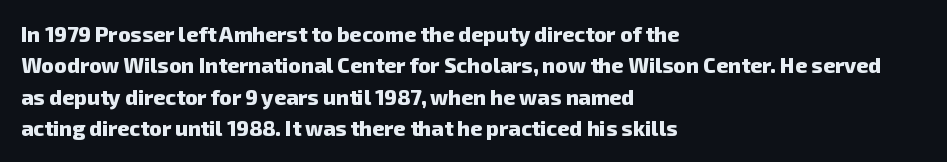
Letter spacing: default. The ragged edge is on the right, which tells us the setting is flush left. Pretty heavy lettering here — definitely bold. Successive baselines arrive at the customary interval. The baseline area is clear.
